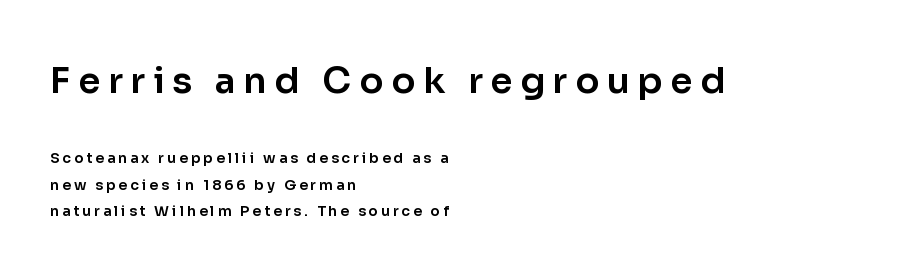
Q: Is the text italic (slanted)? A: No, it is upright.
Q: Is the typeface a serif or a sans-serif typeface? A: Sans-serif.
Q: Is the text underlined? A: No.
Q: How is the paragraph aligned? A: Left-aligned.
Q: Is the spacing between letters normal or unusually wide? A: Unusually wide.
Q: Which block of text is set in a larger size, the first (top) or the second (bottom)? A: The first (top) one.
Q: Width (condensed, normal, or wide)? A: Normal.
Q: Stroke contrast? A: Low.
Q: x-height? A: Medium.
Q: Monospaced? A: No.
